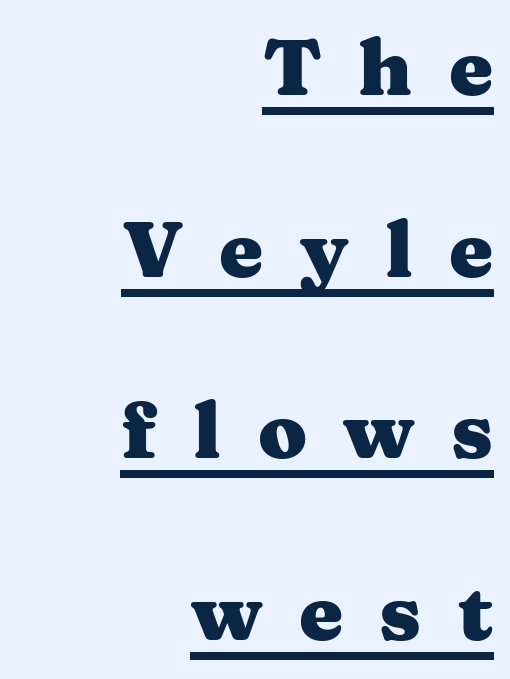
Q: Is the text bold? A: Yes.
Q: Is the text italic (slanted)? A: No, it is upright.
Q: Is the typeface a serif or a sans-serif typeface? A: Serif.
Q: Is the text underlined? A: Yes.
Q: How is the paragraph aligned? A: Right-aligned.
Q: Is the spacing between letters normal or unusually wide? A: Unusually wide.
Q: Is the spacing between lines tight, normal or loose? A: Loose.
Q: Width (condensed, normal, or wide)? A: Wide.
Q: Stroke contrast? A: Medium.
Q: x-height? A: Medium.
Q: Monospaced? A: No.
